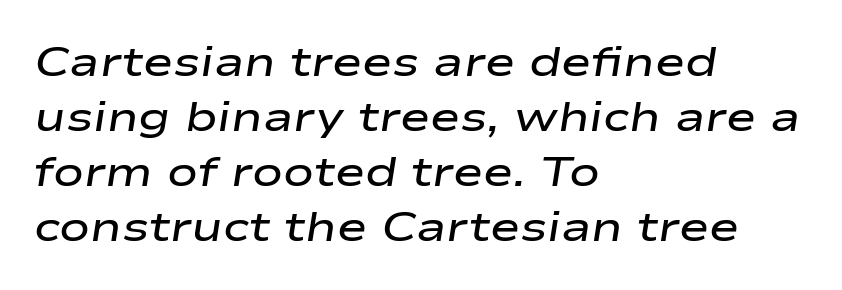
{"italic": "yes", "lean": "right", "slant_degrees": 9, "bold": "semi", "weight": "semibold", "width": "wide", "stroke_contrast": "low", "x_height": "medium", "monospaced": "no", "underline": "no", "align": "left", "line_spacing": "normal", "line_spacing_ratio": 1.34, "letter_spacing": "normal", "letter_spacing_em": 0.0, "glyph_px": 41}
